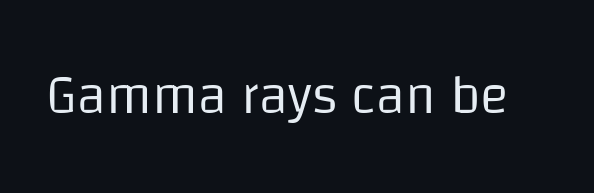
The specimen omits any rule beneath the text block's lines. What stands out about the letter spacing? Nothing — it is the standard amount. Is this a fixed-width face? No — the glyphs have proportional, varying widths. The letters stand straight up with perfectly vertical stems. To sum up the face: it is a sans, with no serifs.
